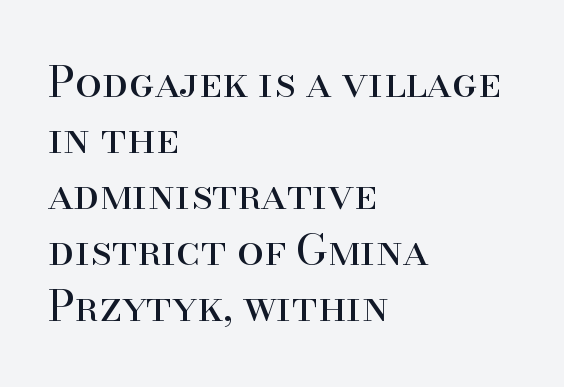
Q: Is the text bold? A: No.
Q: Is the text italic (slanted)? A: No, it is upright.
Q: Is the typeface a serif or a sans-serif typeface? A: Serif.
Q: Is the text underlined? A: No.
Q: How is the paragraph aligned? A: Left-aligned.
Q: Is the spacing between letters normal or unusually wide? A: Normal.
Q: Is the spacing between lines tight, normal or loose? A: Normal.
Q: Width (condensed, normal, or wide)? A: Normal.
Q: Stroke contrast? A: High.
Q: x-height? A: Small.
Q: Monospaced? A: No.
